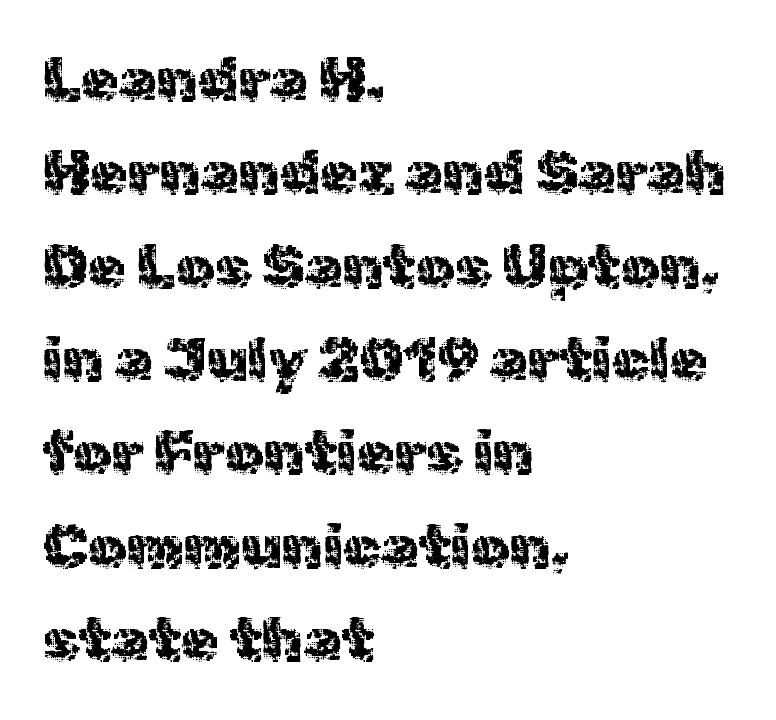
{"serif": "no", "italic": "no", "width": "normal", "x_height": "medium", "monospaced": "no", "underline": "no", "align": "left", "line_spacing": "normal", "line_spacing_ratio": 1.53, "letter_spacing": "normal", "letter_spacing_em": 0.0, "glyph_px": 61}
